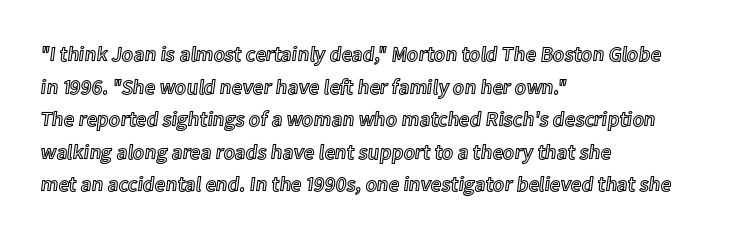
The line-height multiplier appears to be the usual default. This sample uses plain, unmodified letter spacing. No word sits above an underline.
